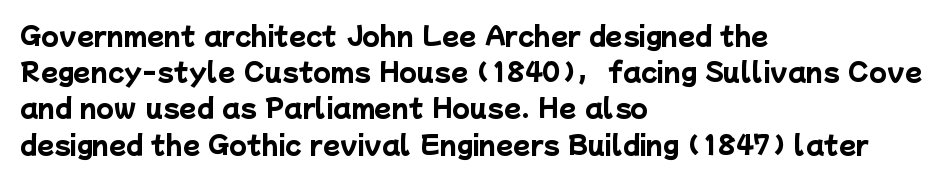
The image shows 25 px bold type; set left-aligned, normal line spacing (1.45x), normal letter spacing, not underlined.
